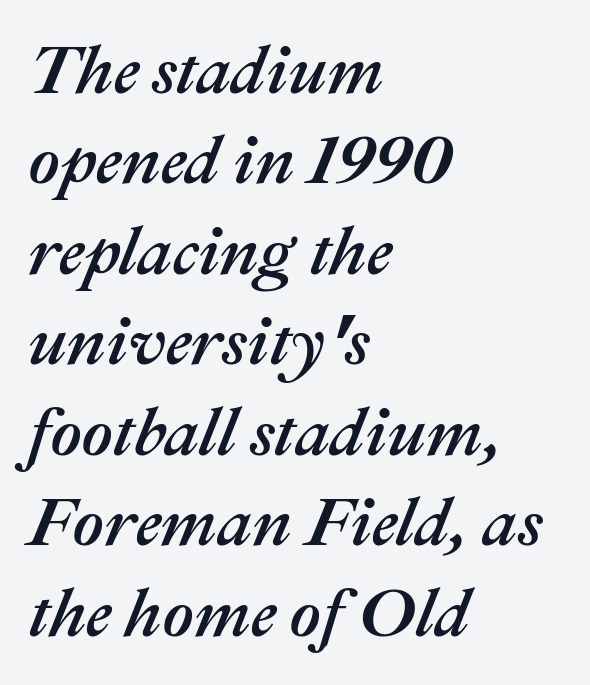
Q: Is the text italic (slanted)? A: Yes, it leans right by about 22 degrees.
Q: Is the text underlined? A: No.
Q: How is the paragraph aligned? A: Left-aligned.
Q: Is the spacing between letters normal or unusually wide? A: Normal.
Q: Is the spacing between lines tight, normal or loose? A: Normal.
Q: Width (condensed, normal, or wide)? A: Normal.
Q: Stroke contrast? A: Medium.
Q: x-height? A: Medium.
Q: Monospaced? A: No.
